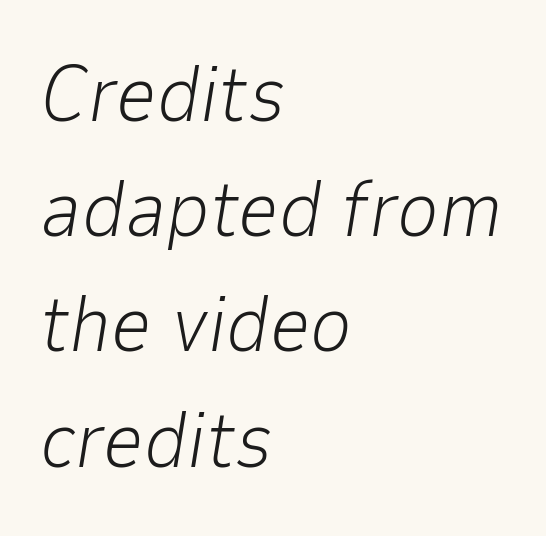
The image shows 80 px light type, italic (leaning right); set left-aligned, normal line spacing (1.44x), normal letter spacing, not underlined; low stroke contrast and a medium x-height.
